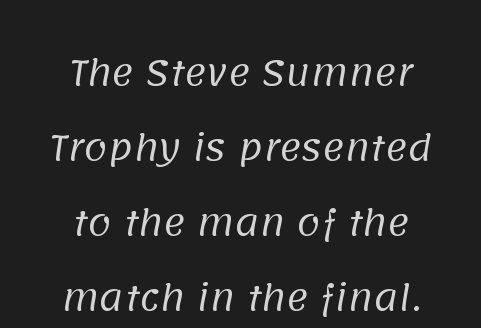
A typesetter would call this leading open, well beyond the default. Counters stay open thanks to moderate or lighter strokes. Examine the stroke ends and you'll find no serifs. Clear beneath every line of the passage.
